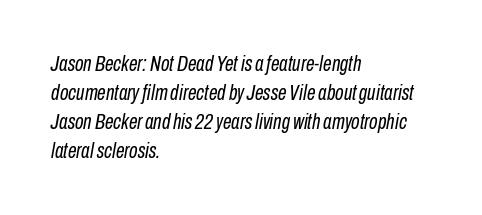
The image shows 22 px text type, italic (leaning right); set left-aligned, normal line spacing (1.32x), normal letter spacing, not underlined.
